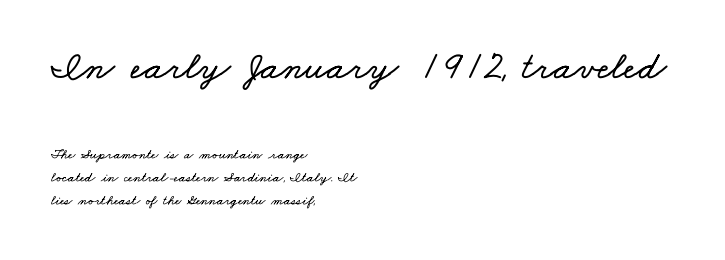
Any mark beneath the type? The region is blank. The horizontal fit of the characters is conventional and even. The lines are quadded left. Each letter keeps its own natural width here, so spacing adapts to shape. Rows of type keep a routine distance in the vertical direction. The upper block of text is set noticeably larger than the block beneath it.
